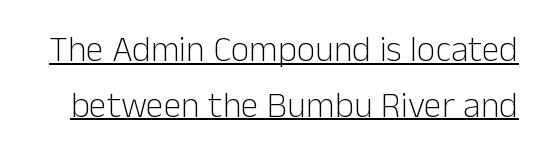
{"serif": "no", "italic": "no", "bold": "no", "weight": "light", "width": "normal", "stroke_contrast": "low", "x_height": "medium", "monospaced": "no", "underline": "yes", "line_spacing": "normal", "line_spacing_ratio": 1.55, "letter_spacing": "normal", "letter_spacing_em": 0.0, "glyph_px": 36}
